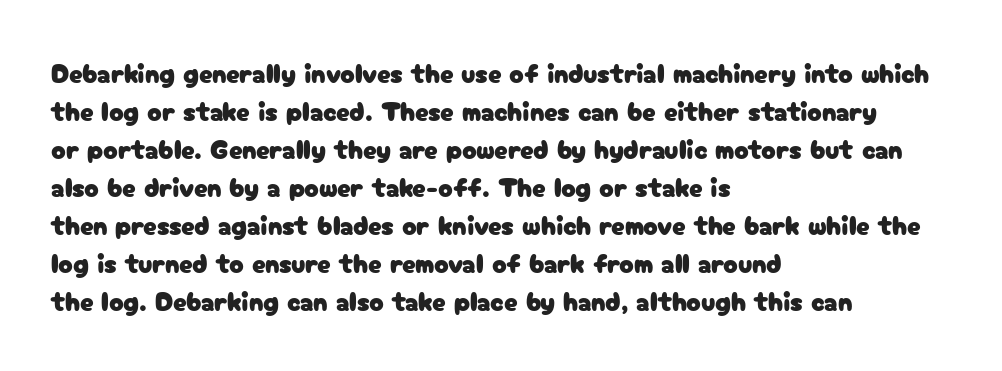
The image shows 27 px text type, upright; set left-aligned, normal line spacing (1.41x), normal letter spacing, not underlined.
